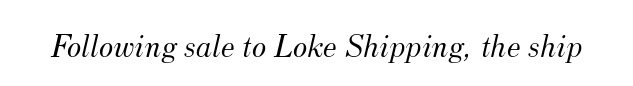
Q: Is the text bold? A: No.
Q: Is the text italic (slanted)? A: Yes, it leans right by about 12 degrees.
Q: Is the typeface a serif or a sans-serif typeface? A: Serif.
Q: Is the text underlined? A: No.
Q: Is the spacing between letters normal or unusually wide? A: Normal.
Q: Width (condensed, normal, or wide)? A: Normal.
Q: Stroke contrast? A: Medium.
Q: x-height? A: Small.
Q: Monospaced? A: No.
